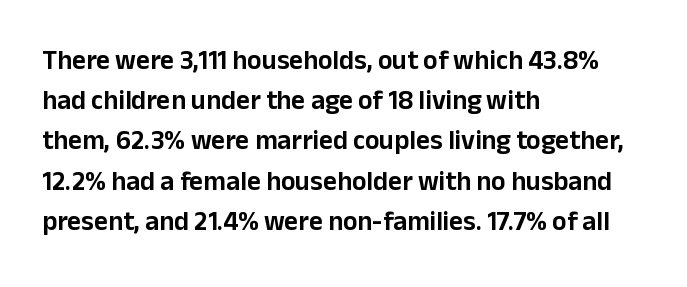
Q: Is the text italic (slanted)? A: No, it is upright.
Q: Is the text underlined? A: No.
Q: How is the paragraph aligned? A: Left-aligned.
Q: Is the spacing between letters normal or unusually wide? A: Normal.
Q: Is the spacing between lines tight, normal or loose? A: Normal.
